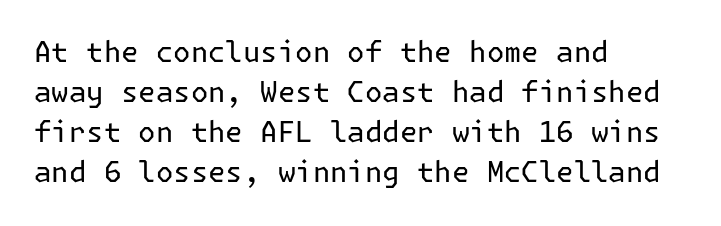
Q: Is the text bold? A: No.
Q: Is the text italic (slanted)? A: No, it is upright.
Q: Is the typeface a serif or a sans-serif typeface? A: Sans-serif.
Q: Is the text underlined? A: No.
Q: How is the paragraph aligned? A: Left-aligned.
Q: Is the spacing between letters normal or unusually wide? A: Normal.
Q: Is the spacing between lines tight, normal or loose? A: Normal.
Q: Width (condensed, normal, or wide)? A: Normal.
Q: Stroke contrast? A: Low.
Q: x-height? A: Medium.
